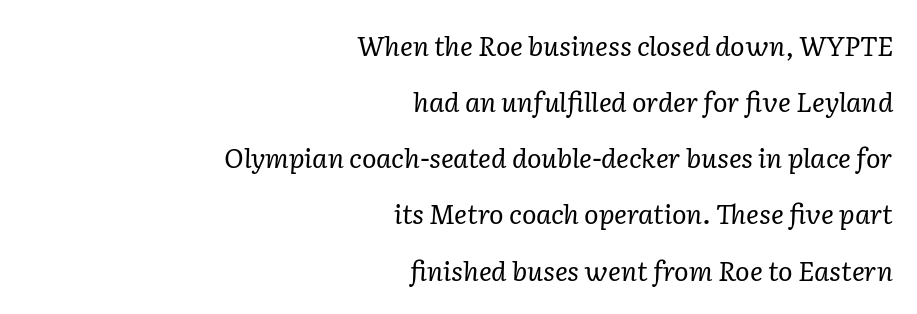
Line ends are locked; line starts wander. Tracking value appears to be zero — textbook default spacing. The font sits on the lighter half of the weight spectrum, regular included. Rule under the text: the space is simply empty. A typesetter would call this leading open, well beyond the default.
